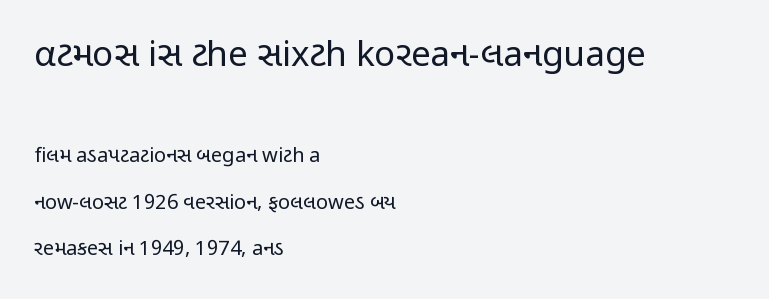
The image shows 35 px regular-weight, condensed sans-serif type, upright; set left-aligned, loose line spacing (2.34x), normal letter spacing, not underlined; the first (top) block is 1.75x larger; low stroke contrast and a medium x-height.
